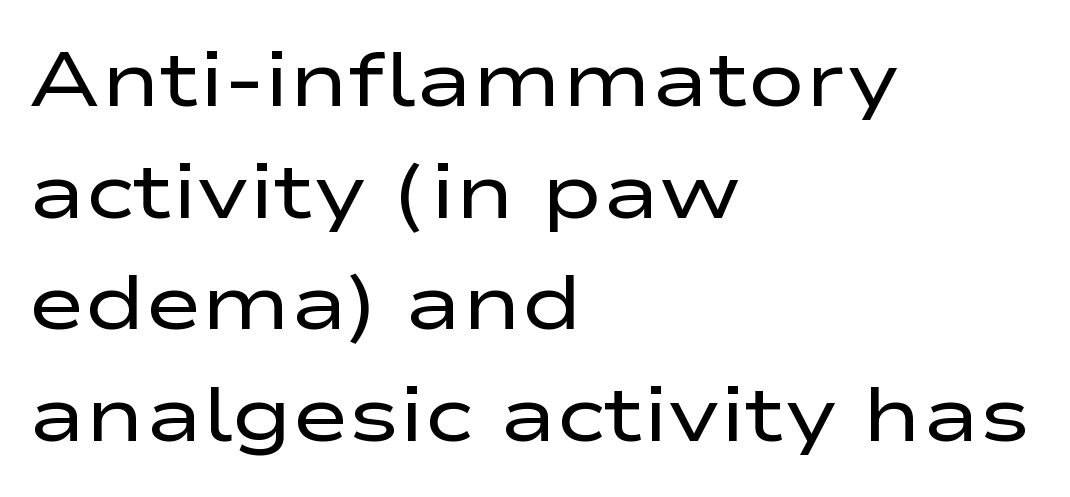
{"serif": "no", "italic": "no", "bold": "no", "weight": "regular", "width": "wide", "stroke_contrast": "low", "x_height": "medium", "monospaced": "no", "underline": "no", "align": "left", "line_spacing": "normal", "line_spacing_ratio": 1.45, "letter_spacing": "normal", "letter_spacing_em": 0.0, "glyph_px": 77}
